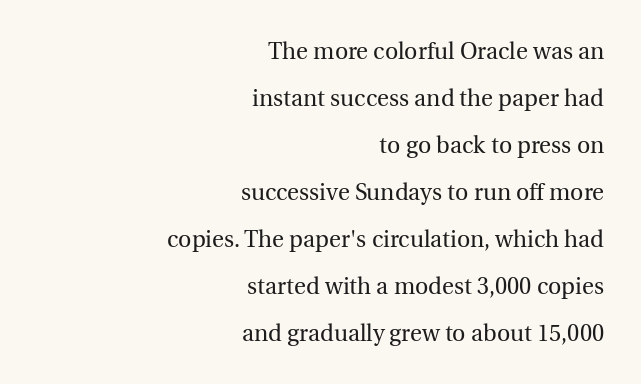
The image shows 23 px text type, upright; set right-aligned, loose line spacing (2.04x), normal letter spacing, not underlined.
